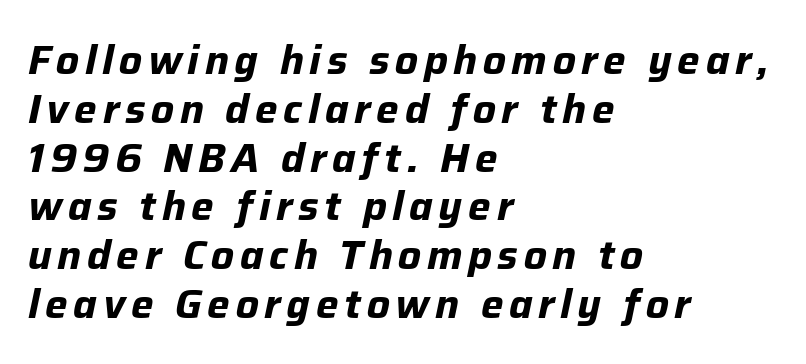
{"italic": "yes", "lean": "right", "slant_degrees": 12, "bold": "yes", "weight": "bold", "width": "normal", "stroke_contrast": "low", "x_height": "medium", "monospaced": "no", "underline": "no", "align": "left", "line_spacing_ratio": 1.22, "glyph_px": 40}
